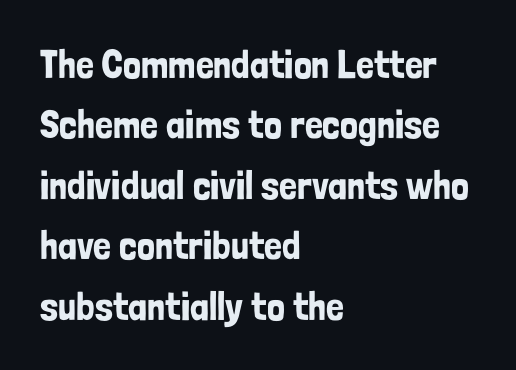
Decoration check: the copy has no underline. Every row of glyphs begins at an identical x-position on the left. Observe the ordinary spacing: letters are neighbours, not strangers. The face used here is proportionally spaced, like ordinary book or web type. Interline gaps are of average width in this sample.
